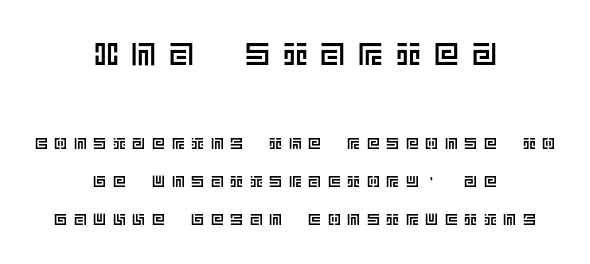
The image shows 31 px text type, upright; set centered, loose line spacing (2.39x), unusually wide letter spacing (+0.42 em), not underlined; the first (top) block is 1.94x larger; a large x-height.
